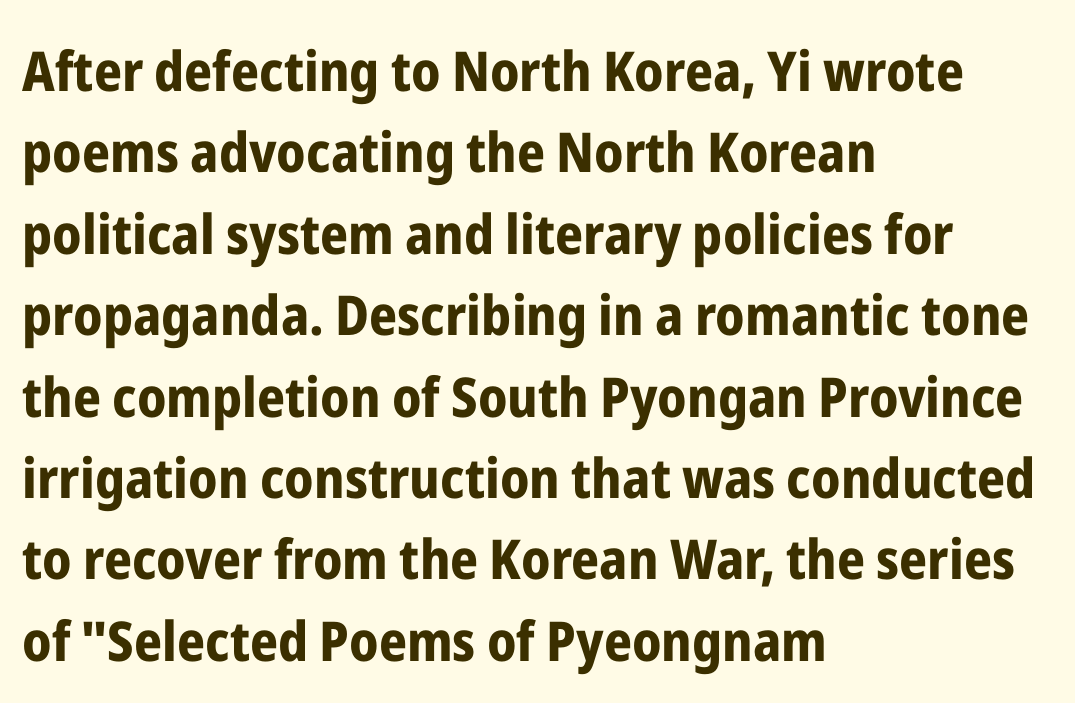
The image shows 55 px bold, condensed sans-serif type, upright; set left-aligned, normal line spacing (1.48x), normal letter spacing, not underlined; low stroke contrast and a medium x-height.
